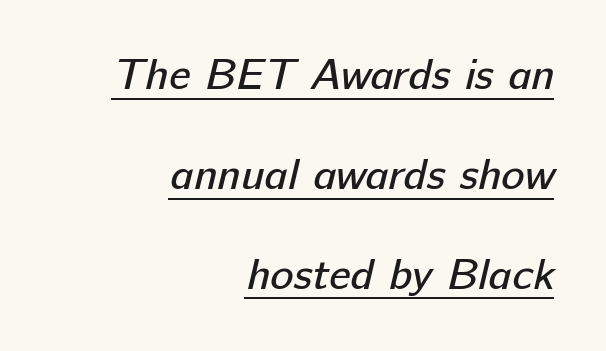
The image shows 44 px regular-weight sans-serif type; set right-aligned, loose line spacing (2.27x), normal letter spacing, underlined; low stroke contrast and a medium x-height.
